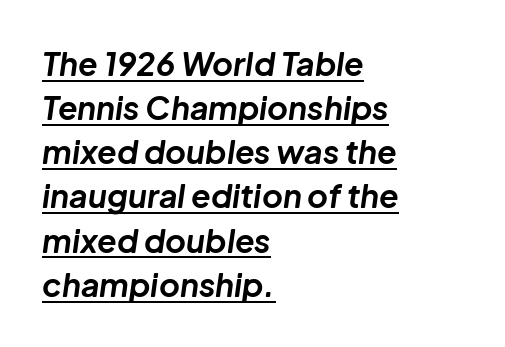
{"italic": "yes", "lean": "right", "slant_degrees": 8, "bold": "yes", "weight": "bold", "width": "normal", "stroke_contrast": "low", "x_height": "medium", "monospaced": "no", "underline": "yes", "align": "left", "line_spacing": "normal", "line_spacing_ratio": 1.38, "letter_spacing": "normal", "letter_spacing_em": 0.0, "glyph_px": 32}
